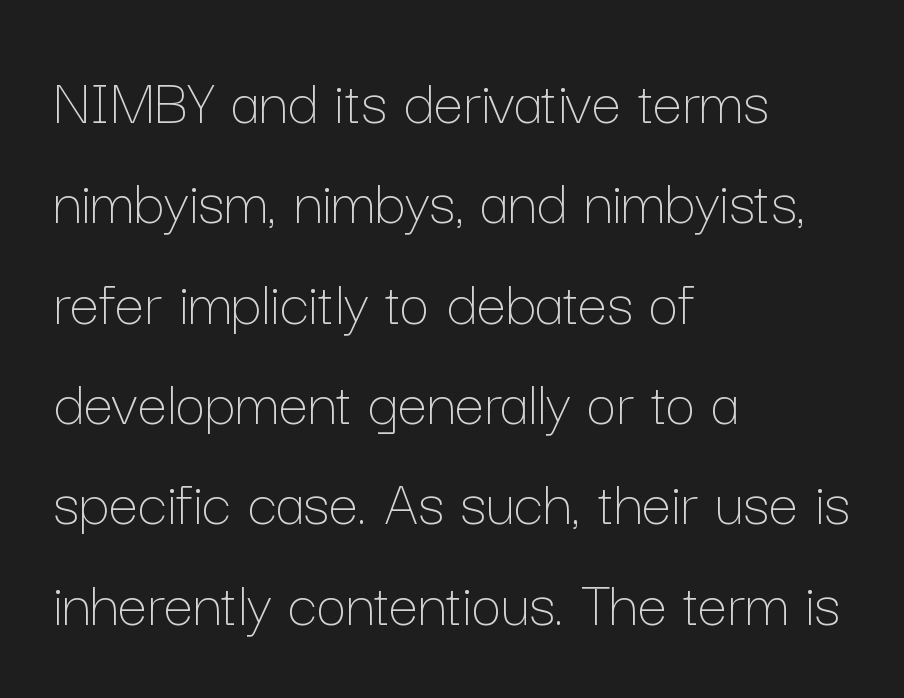
Quick note: interline space is typical. Letter spacing: default. Each letter keeps its own natural width here, so spacing adapts to shape. Does the lettering tilt? It doesn't — this is upright. Plain, unruled lines of type.
